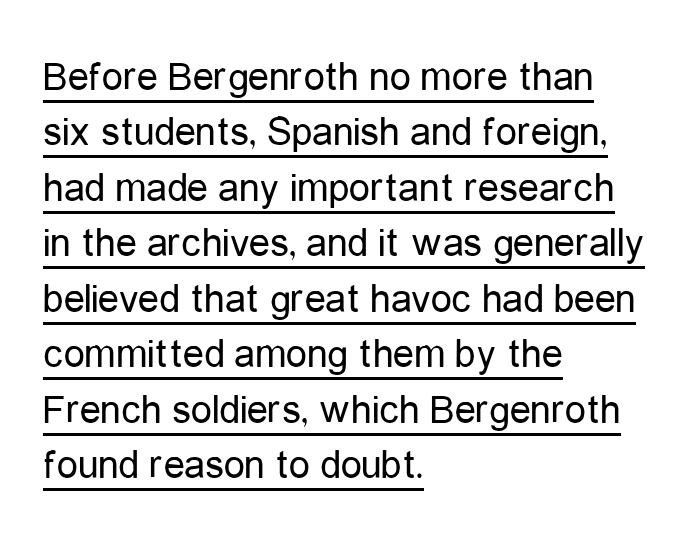
{"serif": "no", "italic": "no", "bold": "no", "weight": "regular", "width": "condensed", "stroke_contrast": "low", "x_height": "medium", "monospaced": "no", "underline": "yes", "align": "left", "line_spacing": "normal", "line_spacing_ratio": 1.32, "letter_spacing": "normal", "letter_spacing_em": 0.0, "glyph_px": 42}
